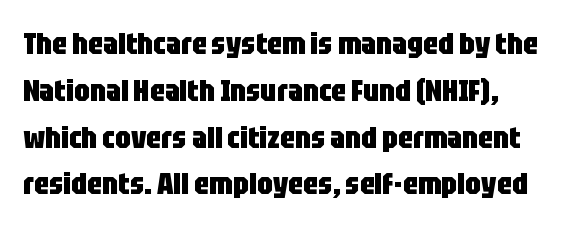
The passage shown is emphatically bold. Interline gaps are of average width in this sample. A student would call this left alignment; a typographer would say flush left, rag right. The line texture is even and compact thanks to regular tracking. Ordinary non-slanted type is in use. The passage shown is typed in a proportional face where columns would drift.
